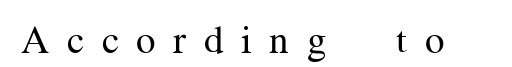
{"serif": "yes", "italic": "no", "bold": "no", "weight": "regular", "width": "normal", "stroke_contrast": "medium", "x_height": "medium", "monospaced": "no", "underline": "no", "letter_spacing": "wide", "letter_spacing_em": 0.45, "glyph_px": 39}
